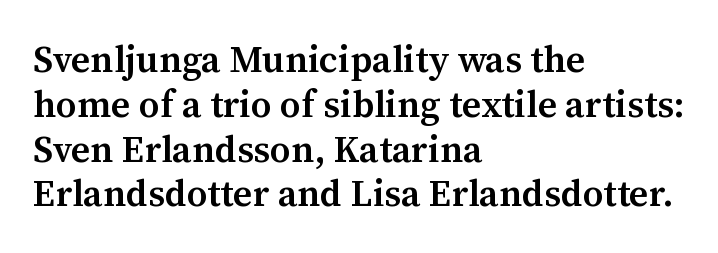
Q: Is the text bold? A: Semi-bold.
Q: Is the text italic (slanted)? A: No, it is upright.
Q: Is the typeface a serif or a sans-serif typeface? A: Serif.
Q: Is the text underlined? A: No.
Q: How is the paragraph aligned? A: Left-aligned.
Q: Is the spacing between letters normal or unusually wide? A: Normal.
Q: Width (condensed, normal, or wide)? A: Normal.
Q: Stroke contrast? A: Medium.
Q: x-height? A: Medium.
Q: Monospaced? A: No.
